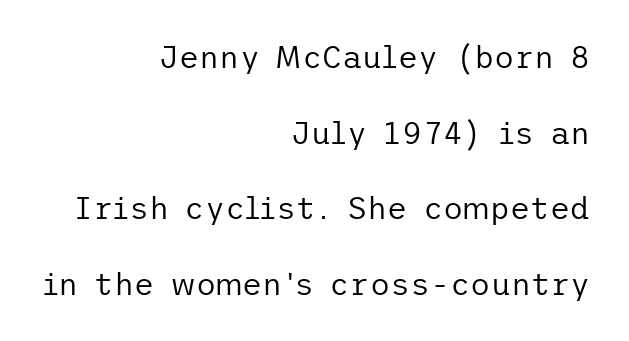
{"serif": "no", "italic": "no", "bold": "no", "weight": "regular", "width": "normal", "stroke_contrast": "low", "x_height": "medium", "underline": "no", "align": "right", "line_spacing": "loose", "line_spacing_ratio": 2.44, "letter_spacing": "normal", "letter_spacing_em": 0.0, "glyph_px": 31}
